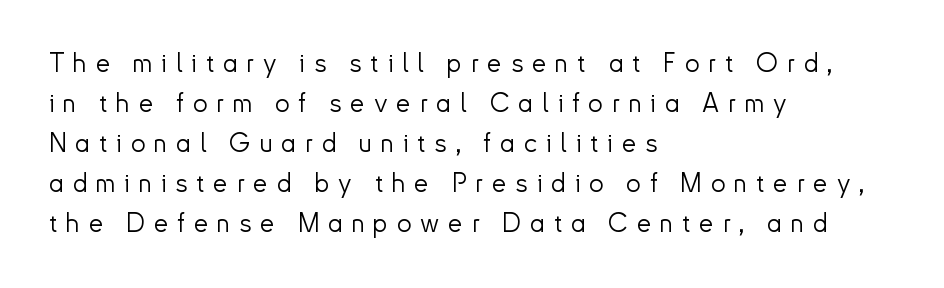
The image shows 26 px text type, upright; set left-aligned, normal line spacing (1.54x), unusually wide letter spacing (+0.34 em), not underlined.
